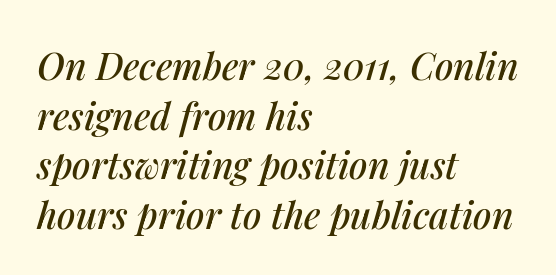
The image shows 37 px text type, italic (leaning right); set left-aligned, normal line spacing (1.34x), normal letter spacing, not underlined; medium stroke contrast and a medium x-height.
